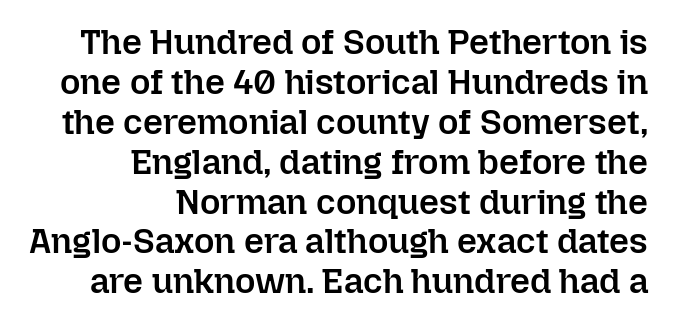
Q: Is the text bold? A: Semi-bold.
Q: Is the text italic (slanted)? A: No, it is upright.
Q: Is the text underlined? A: No.
Q: How is the paragraph aligned? A: Right-aligned.
Q: Is the spacing between letters normal or unusually wide? A: Normal.
Q: Is the spacing between lines tight, normal or loose? A: Tight.
Q: Width (condensed, normal, or wide)? A: Normal.
Q: Stroke contrast? A: Low.
Q: x-height? A: Medium.
Q: Monospaced? A: No.
